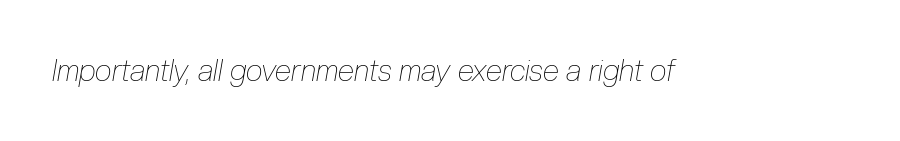
Between one letter and the next there's only the usual sliver of space. The rendering applies a slant to the glyphs. The space beneath each line is pristine and unruled. The strokes carry an ordinary text weight at most.
